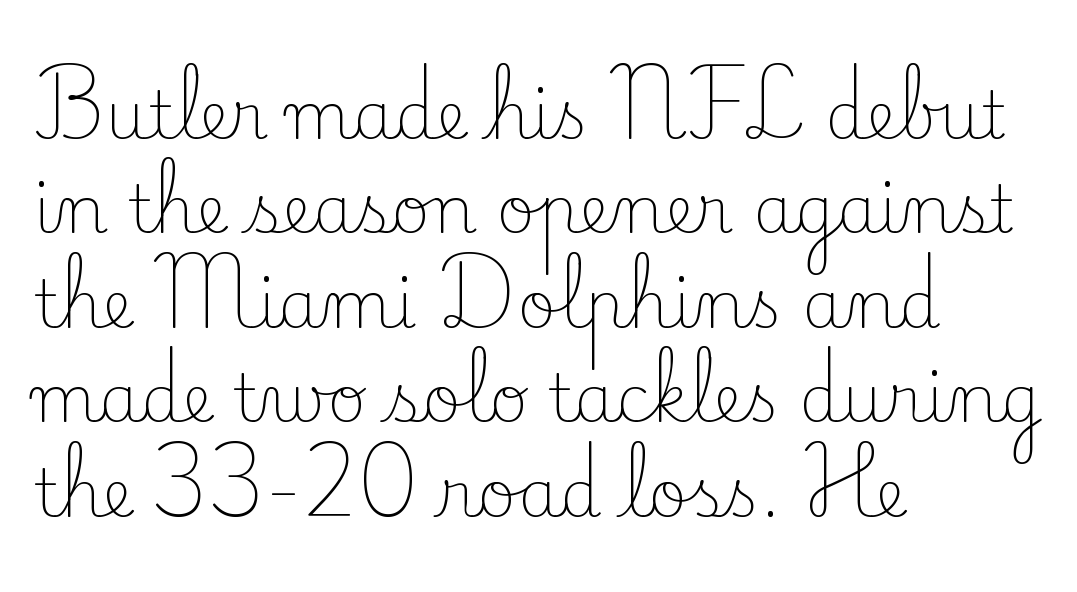
The image shows 66 px light serif type, upright; set left-aligned, normal line spacing (1.43x), normal letter spacing, not underlined; low stroke contrast and a small x-height.
